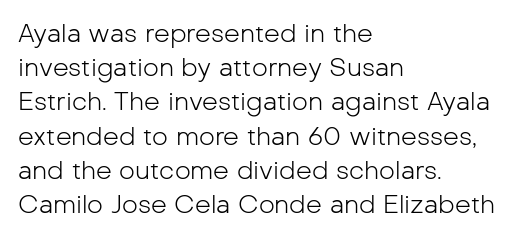
The image shows 25 px text type, upright; set left-aligned, normal line spacing (1.37x), normal letter spacing, not underlined.
